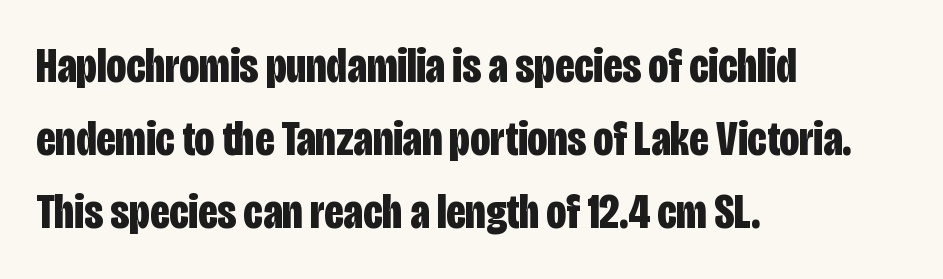
Q: Is the text bold? A: Yes.
Q: Is the text italic (slanted)? A: No, it is upright.
Q: Is the typeface a serif or a sans-serif typeface? A: Sans-serif.
Q: Is the text underlined? A: No.
Q: How is the paragraph aligned? A: Left-aligned.
Q: Is the spacing between letters normal or unusually wide? A: Normal.
Q: Is the spacing between lines tight, normal or loose? A: Normal.
Q: Width (condensed, normal, or wide)? A: Condensed.
Q: Stroke contrast? A: Low.
Q: x-height? A: Large.
Q: Monospaced? A: No.
